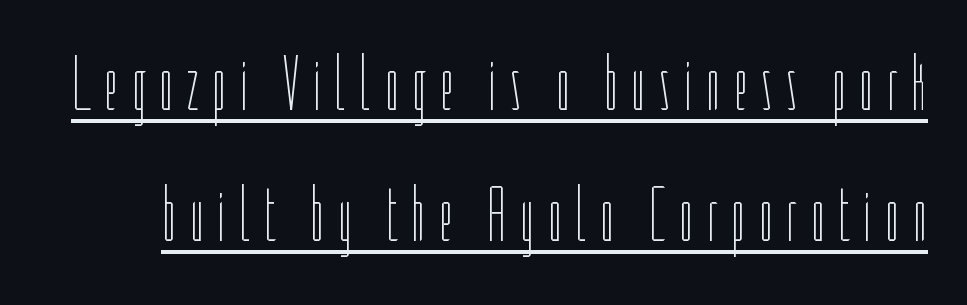
Q: Is the text bold? A: No.
Q: Is the text italic (slanted)? A: No, it is upright.
Q: Is the text underlined? A: Yes.
Q: Is the spacing between lines tight, normal or loose? A: Normal.
Q: Width (condensed, normal, or wide)? A: Condensed.
Q: Stroke contrast? A: Low.
Q: x-height? A: Medium.
Q: Monospaced? A: No.
